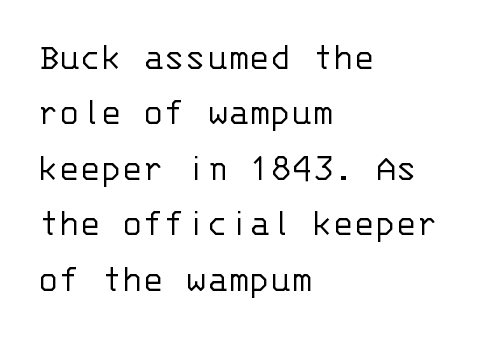
{"serif": "no", "italic": "no", "bold": "no", "weight": "light", "width": "normal", "stroke_contrast": "low", "x_height": "large", "monospaced": "yes", "underline": "no", "align": "left", "line_spacing": "normal", "line_spacing_ratio": 1.42, "letter_spacing": "normal", "letter_spacing_em": 0.0, "glyph_px": 39}
